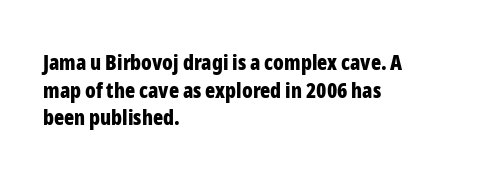
Normally led — the rows are evenly, conventionally spaced. Caption: standard tracking, unaltered. Check the space under the baseline: it is left empty. This sample is left-justified, so line endings fall wherever the words run out. These lines were composed using upright roman letters.
